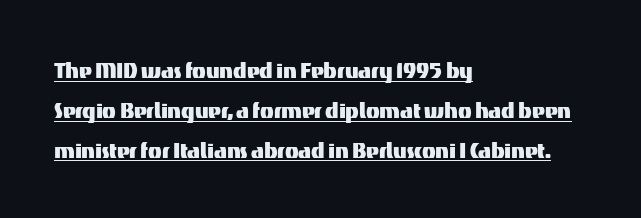
The image shows 28 px sans-serif type, upright; set left-aligned, normal line spacing (1.42x), normal letter spacing, underlined; medium stroke contrast and a medium x-height.
